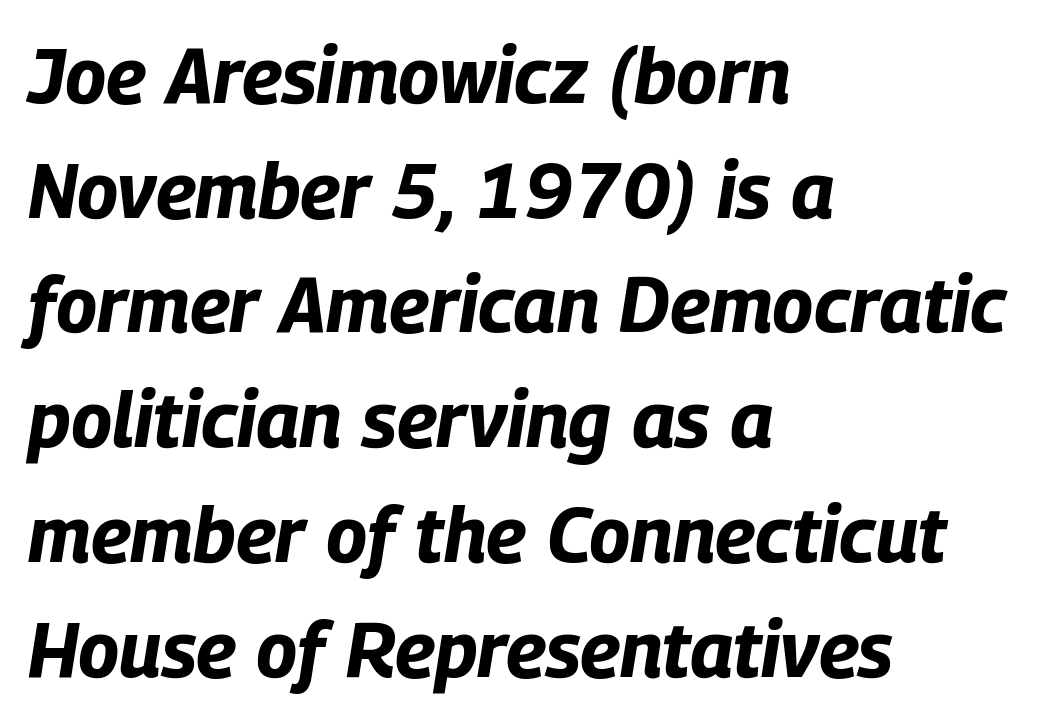
A normal amount of white space separates one row of letters from the next. If you drew a line through each stem, it would be angled. The passage shown is emphatically bold. Character widths vary here, with narrow letters taking less room than wide ones.
